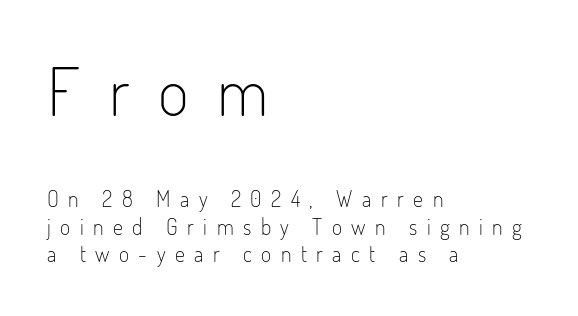
The image shows 67 px light, condensed sans-serif type, upright; set left-aligned, normal line spacing (1.25x), unusually wide letter spacing (+0.43 em), not underlined; the first (top) block is 3.05x larger; low stroke contrast and a small x-height.
